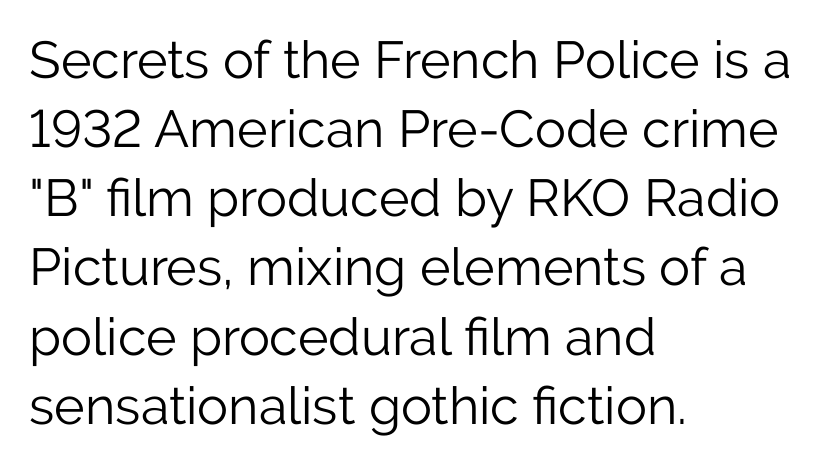
The image shows 52 px light sans-serif type, upright; set left-aligned, normal line spacing (1.33x), normal letter spacing, not underlined; low stroke contrast and a medium x-height.
